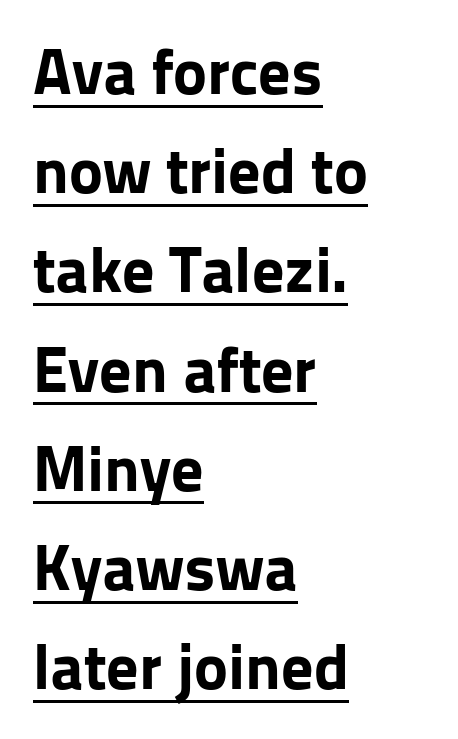
If you drew a ruler down the left edge, every line would touch it. If you measured baseline to baseline, you'd find a middling distance. Descenders here cross a horizontal rule under the line. Do the characters align in a grid? No, the font is proportional. The type is set solid horizontally, with unmodified tracking. Caption: bold face, heavy strokes.
